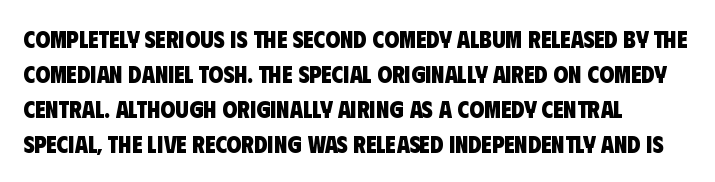
Q: Is the text bold? A: Yes.
Q: Is the text underlined? A: No.
Q: How is the paragraph aligned? A: Left-aligned.
Q: Is the spacing between letters normal or unusually wide? A: Normal.
Q: Is the spacing between lines tight, normal or loose? A: Normal.
